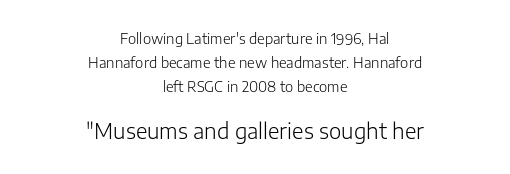
Q: Is the text bold? A: No.
Q: Is the text italic (slanted)? A: No, it is upright.
Q: Is the text underlined? A: No.
Q: How is the paragraph aligned? A: Centered.
Q: Is the spacing between letters normal or unusually wide? A: Normal.
Q: Is the spacing between lines tight, normal or loose? A: Normal.
Q: Which block of text is set in a larger size, the first (top) or the second (bottom)? A: The second (bottom) one.
